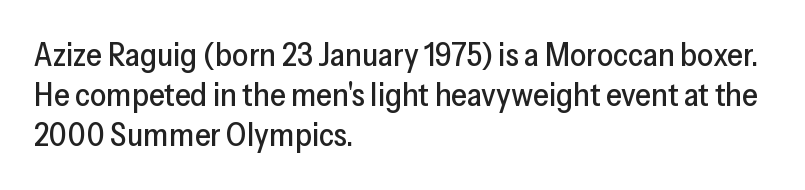
{"serif": "no", "italic": "no", "width": "normal", "stroke_contrast": "low", "x_height": "medium", "monospaced": "no", "underline": "no", "align": "left", "line_spacing": "normal", "line_spacing_ratio": 1.25, "letter_spacing": "normal", "letter_spacing_em": 0.0, "glyph_px": 32}
